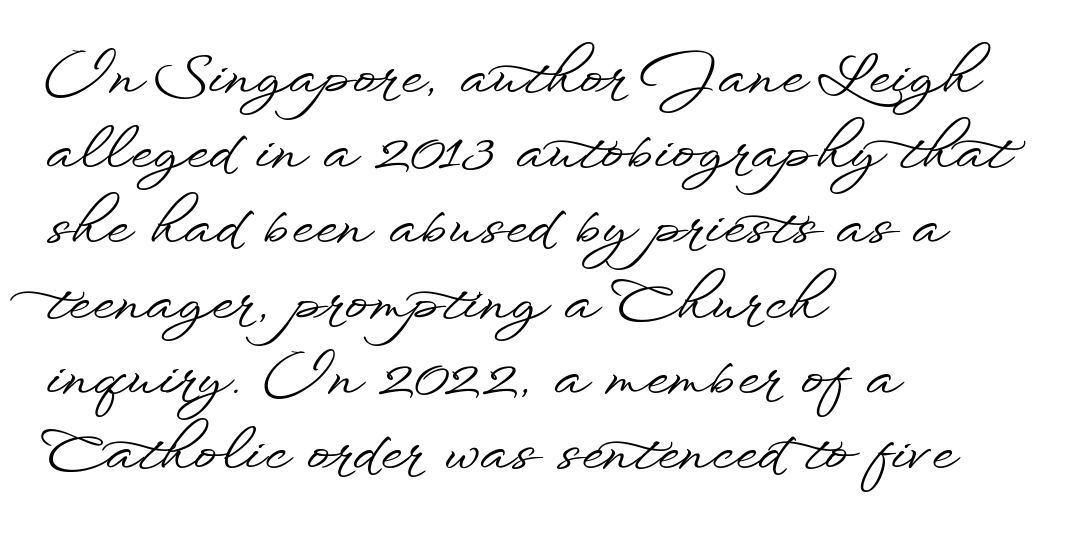
The image shows 57 px wide sans-serif type; set left-aligned, normal line spacing (1.32x), normal letter spacing, not underlined; low stroke contrast and a small x-height.
